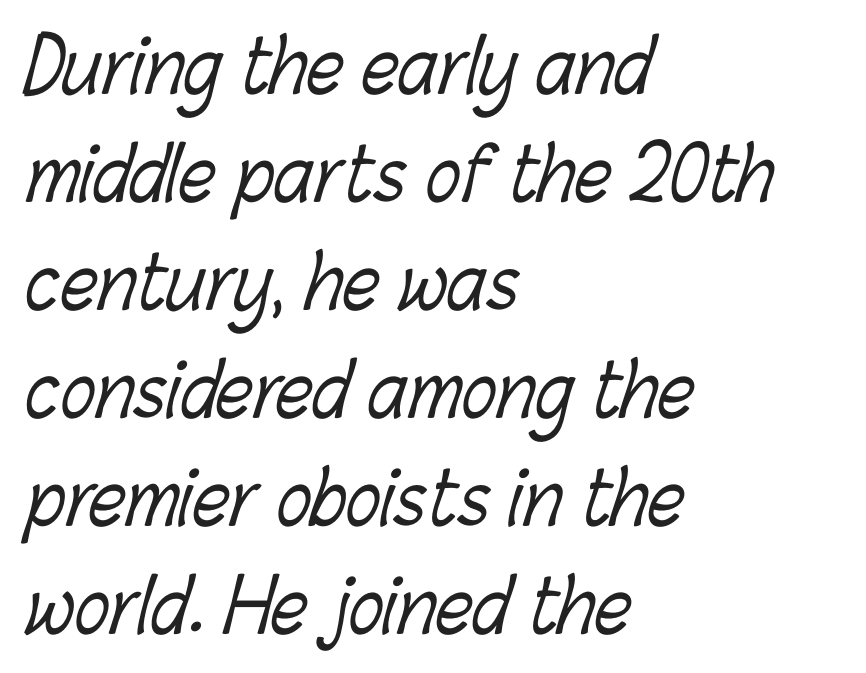
Q: Is the text bold? A: No.
Q: Is the text underlined? A: No.
Q: How is the paragraph aligned? A: Left-aligned.
Q: Is the spacing between letters normal or unusually wide? A: Normal.
Q: Is the spacing between lines tight, normal or loose? A: Normal.
Q: Width (condensed, normal, or wide)? A: Condensed.
Q: Stroke contrast? A: Low.
Q: x-height? A: Medium.
Q: Monospaced? A: No.
